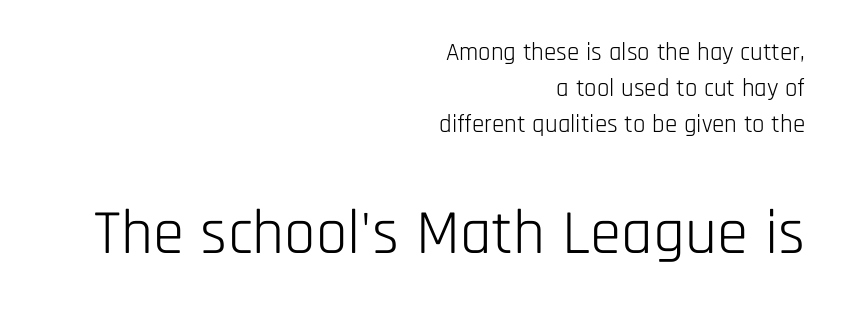
{"serif": "no", "italic": "no", "bold": "no", "weight": "light", "width": "condensed", "stroke_contrast": "low", "x_height": "large", "monospaced": "no", "underline": "no", "align": "right", "line_spacing": "normal", "line_spacing_ratio": 1.44, "letter_spacing": "normal", "letter_spacing_em": 0.0, "larger_block": "second", "size_ratio": 2.52, "glyph_px": 63}
